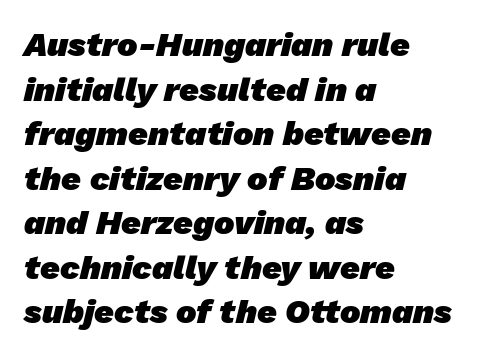
Q: Is the text bold? A: Yes.
Q: Is the typeface a serif or a sans-serif typeface? A: Sans-serif.
Q: Is the text underlined? A: No.
Q: How is the paragraph aligned? A: Left-aligned.
Q: Is the spacing between letters normal or unusually wide? A: Normal.
Q: Is the spacing between lines tight, normal or loose? A: Normal.
Q: Width (condensed, normal, or wide)? A: Normal.
Q: Stroke contrast? A: Low.
Q: x-height? A: Medium.
Q: Monospaced? A: No.
